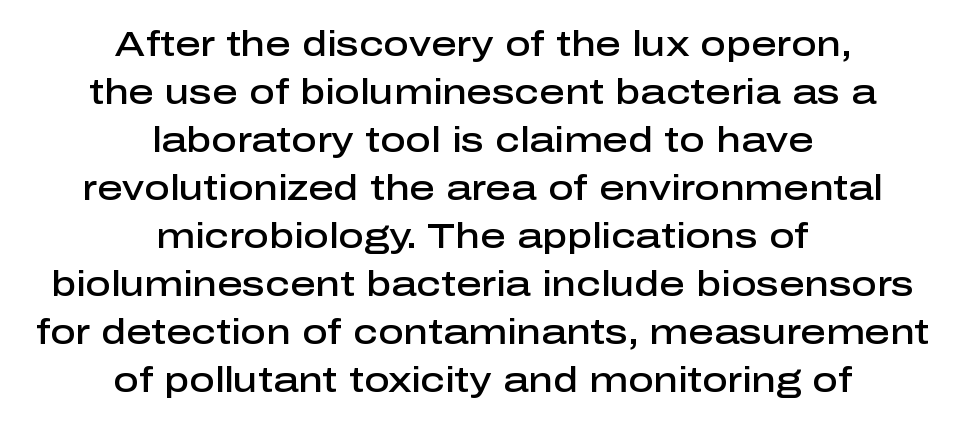
Firm but not heavy-handed strokes: this text is semibold. Is the letter spacing exaggerated? No — it looks like the ordinary default. Spacing verdict: proportional, widths tailored to each character. The zone under the glyphs is completely vacant.
